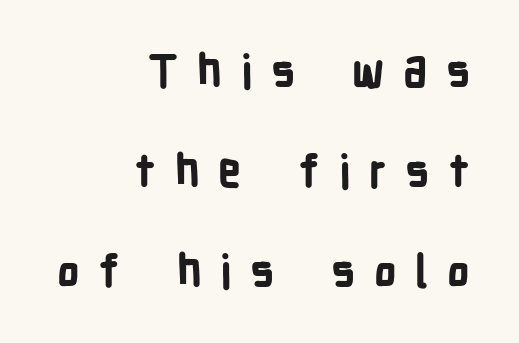
The image shows 45 px bold, condensed sans-serif type, upright; set right-aligned, loose line spacing (2.22x), unusually wide letter spacing (+0.41 em), not underlined; low stroke contrast and a medium x-height.
